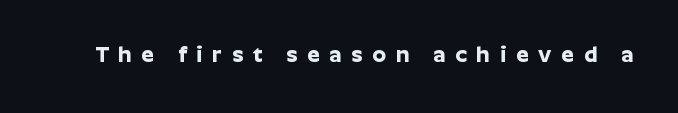
Q: Is the text bold? A: Yes.
Q: Is the text italic (slanted)? A: No, it is upright.
Q: Is the text underlined? A: No.
Q: Is the spacing between letters normal or unusually wide? A: Unusually wide.
